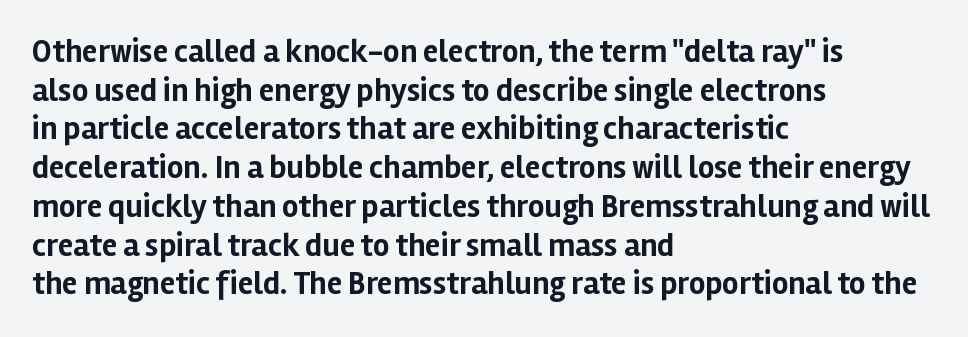
{"serif": "no", "italic": "no", "bold": "yes", "weight": "bold", "width": "normal", "stroke_contrast": "low", "x_height": "medium", "monospaced": "no", "underline": "no", "align": "left", "line_spacing_ratio": 1.21, "letter_spacing": "normal", "letter_spacing_em": 0.0, "glyph_px": 32}
